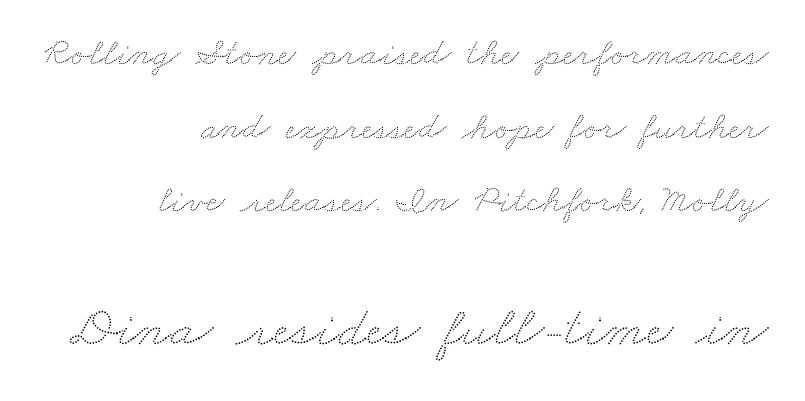
Q: Is the text underlined? A: No.
Q: How is the paragraph aligned? A: Right-aligned.
Q: Is the spacing between letters normal or unusually wide? A: Normal.
Q: Which block of text is set in a larger size, the first (top) or the second (bottom)? A: The second (bottom) one.
Q: Width (condensed, normal, or wide)? A: Wide.
Q: Stroke contrast? A: Low.
Q: x-height? A: Small.
Q: Monospaced? A: No.
